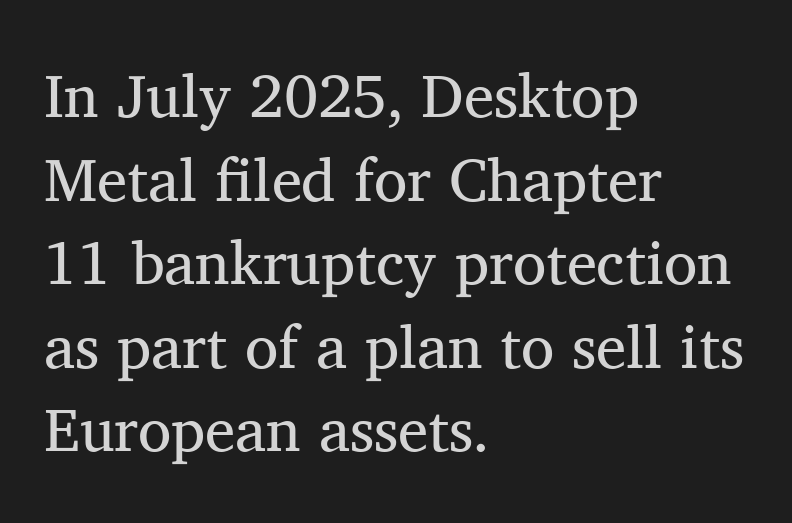
{"serif": "yes", "italic": "no", "bold": "no", "weight": "regular", "width": "normal", "stroke_contrast": "medium", "x_height": "medium", "monospaced": "no", "underline": "no", "align": "left", "line_spacing": "normal", "line_spacing_ratio": 1.37, "letter_spacing": "normal", "letter_spacing_em": 0.0, "glyph_px": 61}
